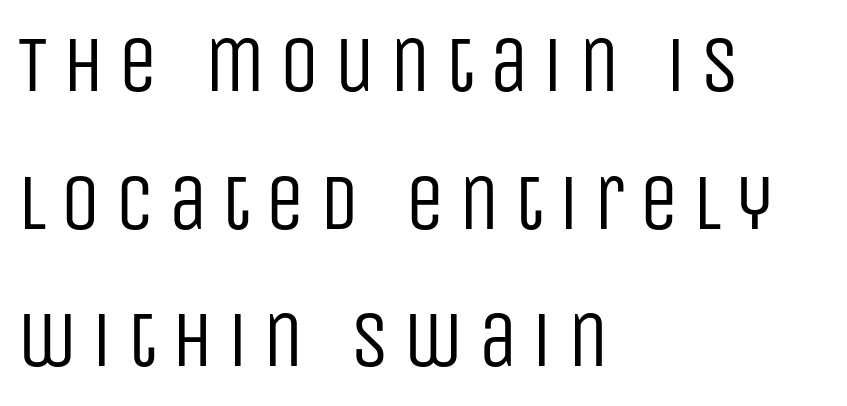
Posture: straight, roman, zero tilt. Spacing verdict: proportional, widths tailored to each character. Serifs: no, the terminals of the letterforms are clean. The zone under the glyphs is completely vacant. Weight: regular or lighter. Short and long lines alike share a common starting point at left.
